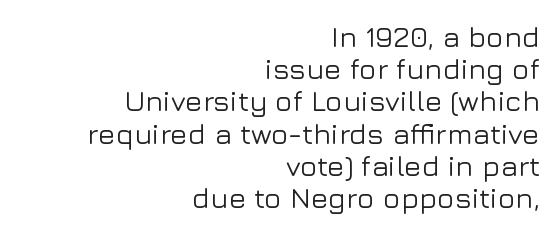
Q: Is the text italic (slanted)? A: No, it is upright.
Q: Is the typeface a serif or a sans-serif typeface? A: Sans-serif.
Q: Is the text underlined? A: No.
Q: How is the paragraph aligned? A: Right-aligned.
Q: Is the spacing between letters normal or unusually wide? A: Normal.
Q: Is the spacing between lines tight, normal or loose? A: Tight.
Q: Width (condensed, normal, or wide)? A: Normal.
Q: Stroke contrast? A: Low.
Q: x-height? A: Medium.
Q: Monospaced? A: No.
